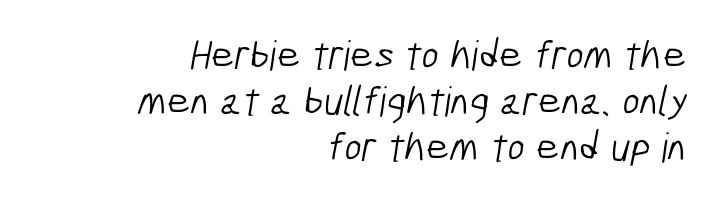
Q: Is the text bold? A: No.
Q: Is the typeface a serif or a sans-serif typeface? A: Sans-serif.
Q: Is the text underlined? A: No.
Q: How is the paragraph aligned? A: Right-aligned.
Q: Is the spacing between letters normal or unusually wide? A: Normal.
Q: Is the spacing between lines tight, normal or loose? A: Tight.
Q: Width (condensed, normal, or wide)? A: Condensed.
Q: Stroke contrast? A: Low.
Q: x-height? A: Medium.
Q: Monospaced? A: No.
